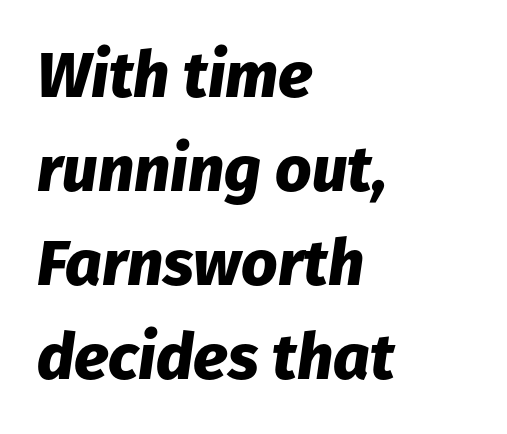
{"italic": "yes", "lean": "right", "slant_degrees": 8, "bold": "yes", "weight": "heavy", "width": "normal", "stroke_contrast": "low", "x_height": "medium", "monospaced": "no", "underline": "no", "align": "left", "line_spacing": "normal", "line_spacing_ratio": 1.47, "letter_spacing": "normal", "letter_spacing_em": 0.0, "glyph_px": 64}
